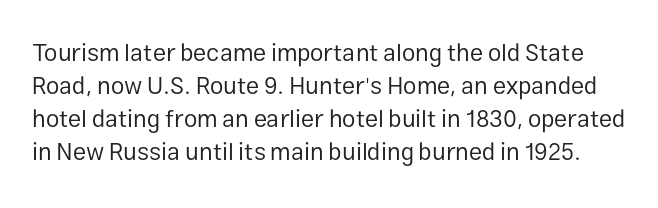
{"italic": "no", "bold": "no", "underline": "no", "line_spacing": "normal", "line_spacing_ratio": 1.38, "letter_spacing": "normal", "letter_spacing_em": 0.0, "glyph_px": 24}
